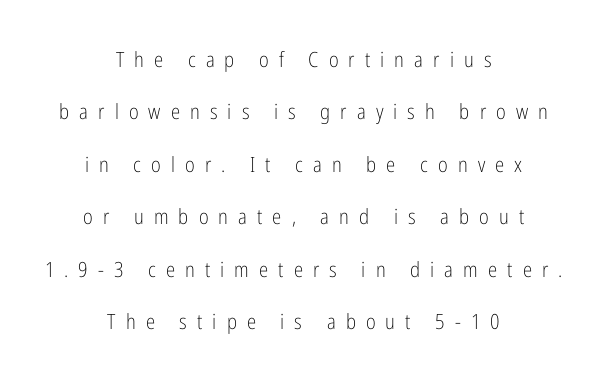
{"italic": "no", "bold": "no", "underline": "no", "align": "center", "line_spacing": "loose", "line_spacing_ratio": 2.5, "letter_spacing": "wide", "letter_spacing_em": 0.48, "glyph_px": 21}
